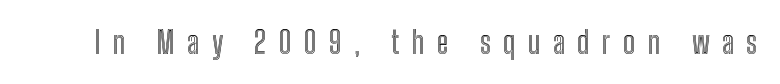
The image shows 31 px condensed type, upright; set unusually wide letter spacing (+0.4 em), not underlined; a medium x-height.
